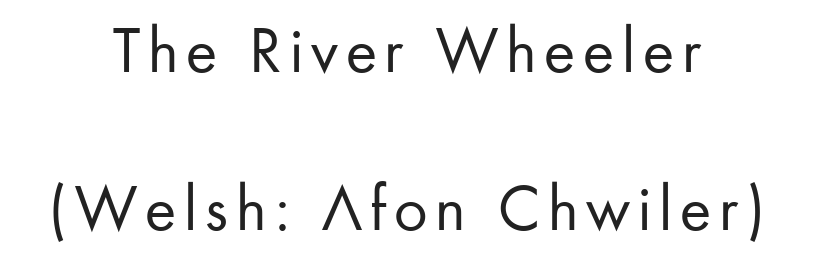
Q: Is the text bold? A: No.
Q: Is the text italic (slanted)? A: No, it is upright.
Q: Is the typeface a serif or a sans-serif typeface? A: Sans-serif.
Q: Is the text underlined? A: No.
Q: How is the paragraph aligned? A: Centered.
Q: Is the spacing between lines tight, normal or loose? A: Loose.
Q: Width (condensed, normal, or wide)? A: Normal.
Q: Stroke contrast? A: Low.
Q: x-height? A: Small.
Q: Monospaced? A: No.
